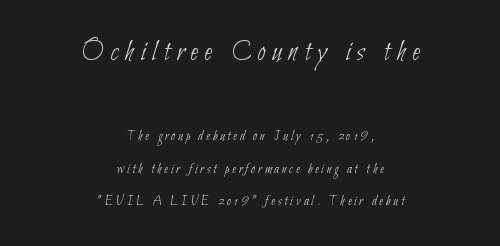
{"serif": "no", "bold": "no", "weight": "thin", "width": "condensed", "stroke_contrast": "low", "x_height": "small", "monospaced": "no", "underline": "no", "align": "center", "line_spacing": "loose", "line_spacing_ratio": 2.33, "letter_spacing": "wide", "letter_spacing_em": 0.21, "larger_block": "first", "size_ratio": 2.14, "glyph_px": 30}
